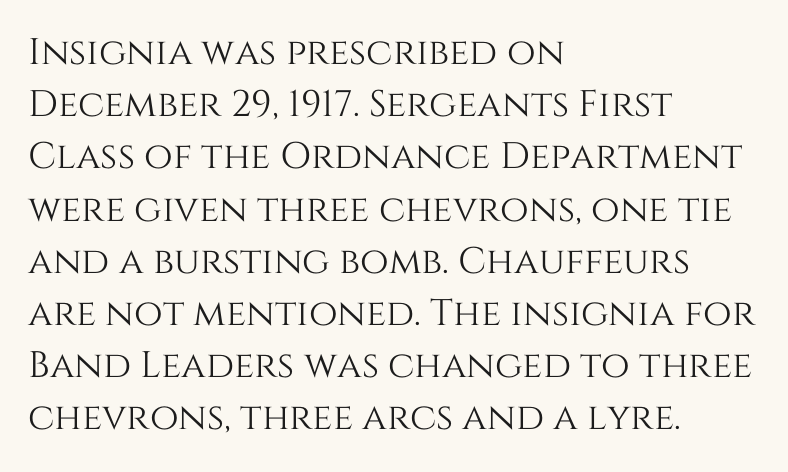
The image shows 37 px text type, upright; set left-aligned, normal line spacing (1.41x), normal letter spacing, not underlined; medium stroke contrast and a large x-height.
